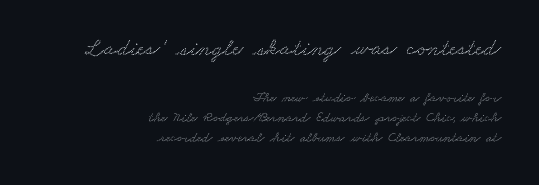
The image shows 24 px text type; set right-aligned, normal line spacing (1.42x), normal letter spacing, not underlined; the first (top) block is 1.71x larger.
